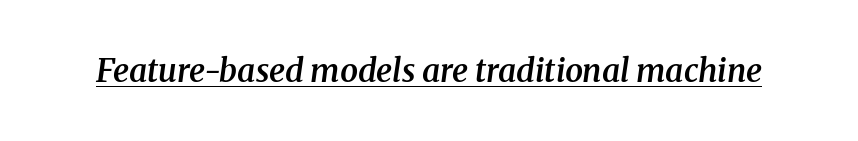
{"serif": "yes", "italic": "yes", "lean": "right", "slant_degrees": 8, "bold": "semi", "weight": "semibold", "width": "normal", "stroke_contrast": "medium", "x_height": "medium", "monospaced": "no", "underline": "yes", "letter_spacing": "normal", "letter_spacing_em": 0.0, "glyph_px": 32}
